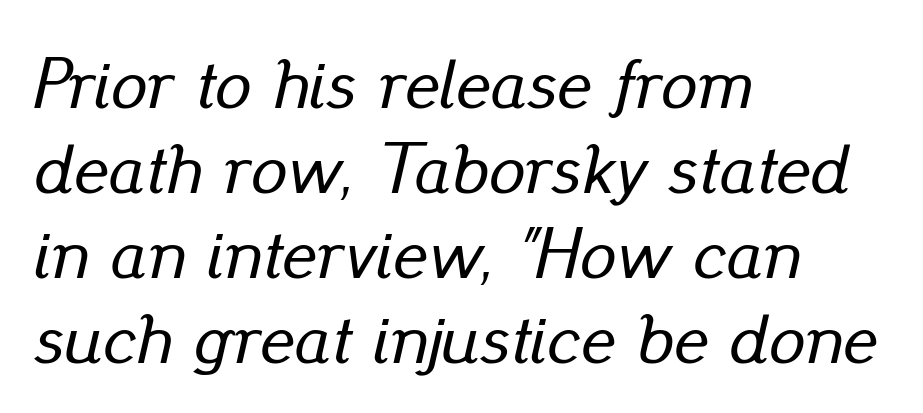
Q: Is the text italic (slanted)? A: Yes, it leans right by about 13 degrees.
Q: Is the text underlined? A: No.
Q: How is the paragraph aligned? A: Left-aligned.
Q: Is the spacing between letters normal or unusually wide? A: Normal.
Q: Width (condensed, normal, or wide)? A: Normal.
Q: Stroke contrast? A: Low.
Q: x-height? A: Small.
Q: Monospaced? A: No.
